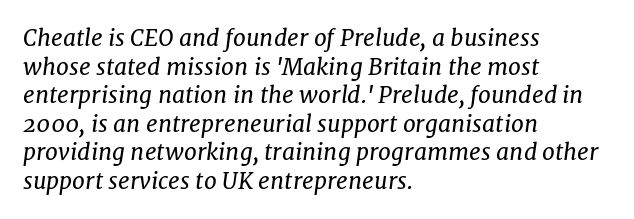
{"italic": "yes", "lean": "right", "slant_degrees": 7, "bold": "no", "underline": "no", "align": "left", "line_spacing_ratio": 1.24, "letter_spacing": "normal", "letter_spacing_em": 0.0, "glyph_px": 23}
